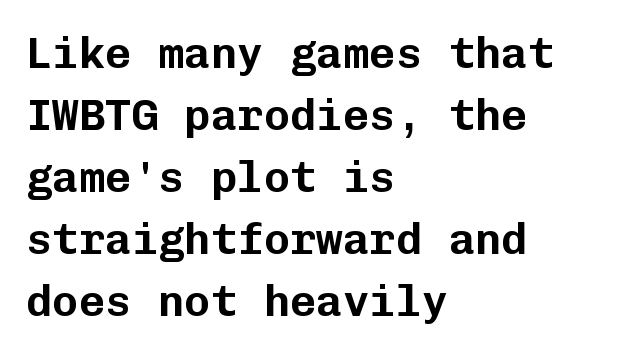
The image shows 44 px sans-serif type, upright, monospaced; set left-aligned, normal line spacing (1.41x), normal letter spacing, not underlined; low stroke contrast and a medium x-height.
